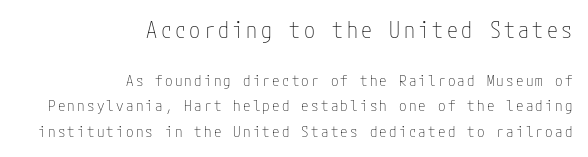
{"italic": "no", "bold": "no", "underline": "no", "align": "right", "line_spacing": "normal", "line_spacing_ratio": 1.7, "larger_block": "first", "size_ratio": 1.47, "glyph_px": 22}
